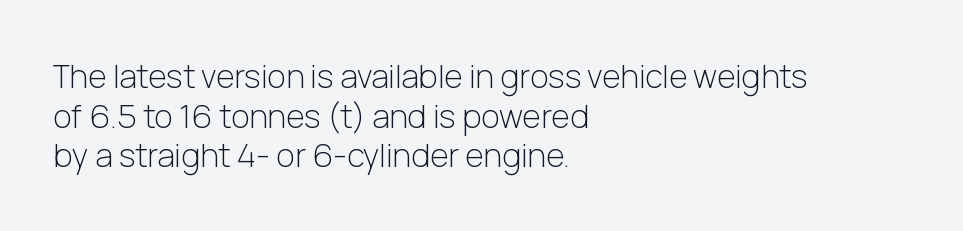
{"serif": "no", "italic": "no", "bold": "no", "weight": "light", "width": "normal", "stroke_contrast": "low", "x_height": "medium", "monospaced": "no", "underline": "no", "align": "left", "line_spacing_ratio": 1.24, "letter_spacing": "normal", "letter_spacing_em": 0.0, "glyph_px": 32}
